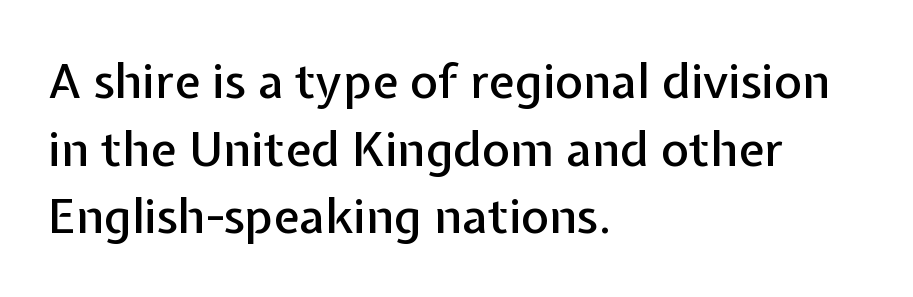
Vertical strokes here are truly vertical. The characters display no serif detailing; their extremities are plain. Proportional: the letters do not fall into vertical columns. The gap between lines stays unmarked. Left-aligned paragraph, ragged on the right.
